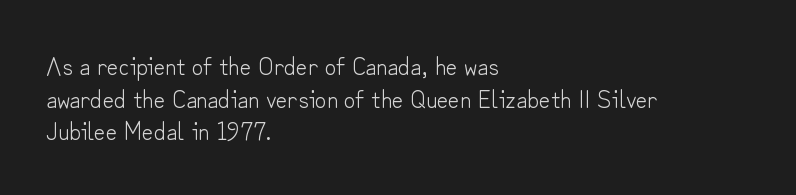
Q: Is the text bold? A: No.
Q: Is the text italic (slanted)? A: No, it is upright.
Q: Is the text underlined? A: No.
Q: How is the paragraph aligned? A: Left-aligned.
Q: Is the spacing between letters normal or unusually wide? A: Normal.
Q: Is the spacing between lines tight, normal or loose? A: Normal.
